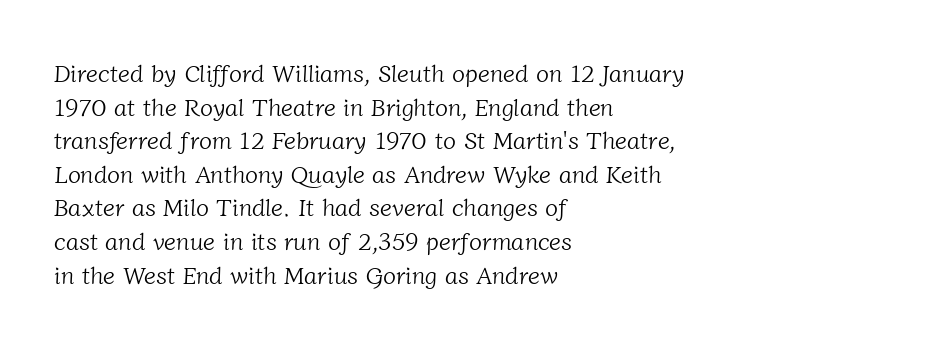
{"bold": "no", "underline": "no", "align": "left", "line_spacing": "normal", "line_spacing_ratio": 1.4, "letter_spacing": "normal", "letter_spacing_em": 0.0, "glyph_px": 24}
